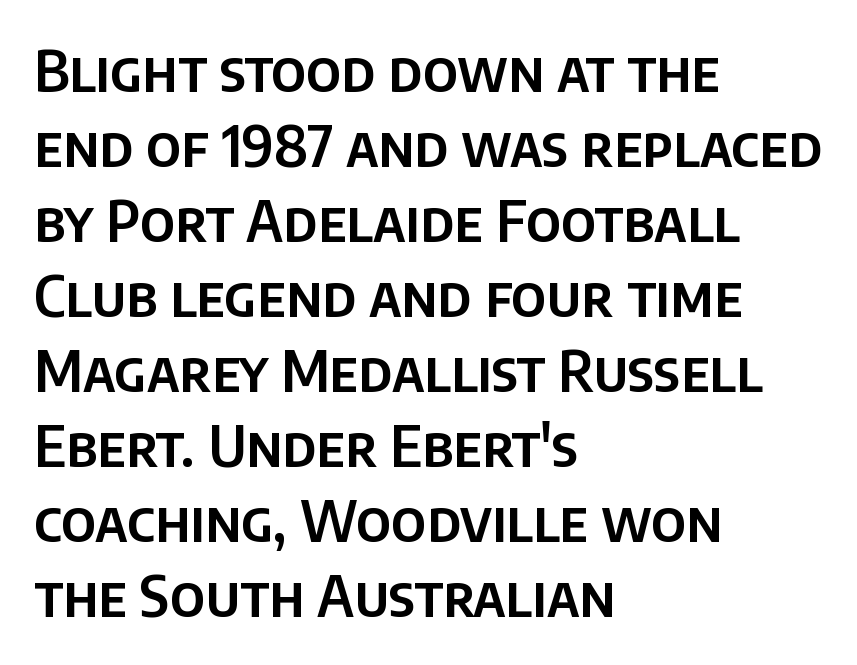
{"serif": "no", "italic": "no", "width": "normal", "stroke_contrast": "low", "x_height": "large", "monospaced": "no", "underline": "no", "align": "left", "line_spacing": "normal", "line_spacing_ratio": 1.34, "letter_spacing": "normal", "letter_spacing_em": 0.0, "glyph_px": 56}
